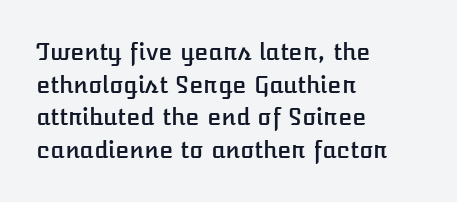
The image shows 23 px text type, upright; set left-aligned, normal line spacing (1.42x), normal letter spacing, not underlined.
